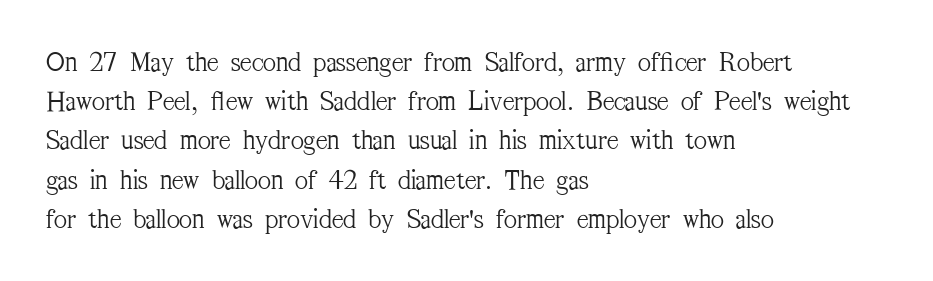
Q: Is the text bold? A: No.
Q: Is the text italic (slanted)? A: No, it is upright.
Q: Is the typeface a serif or a sans-serif typeface? A: Serif.
Q: Is the text underlined? A: No.
Q: How is the paragraph aligned? A: Left-aligned.
Q: Is the spacing between letters normal or unusually wide? A: Normal.
Q: Is the spacing between lines tight, normal or loose? A: Normal.
Q: Width (condensed, normal, or wide)? A: Condensed.
Q: Stroke contrast? A: Medium.
Q: x-height? A: Medium.
Q: Monospaced? A: No.
